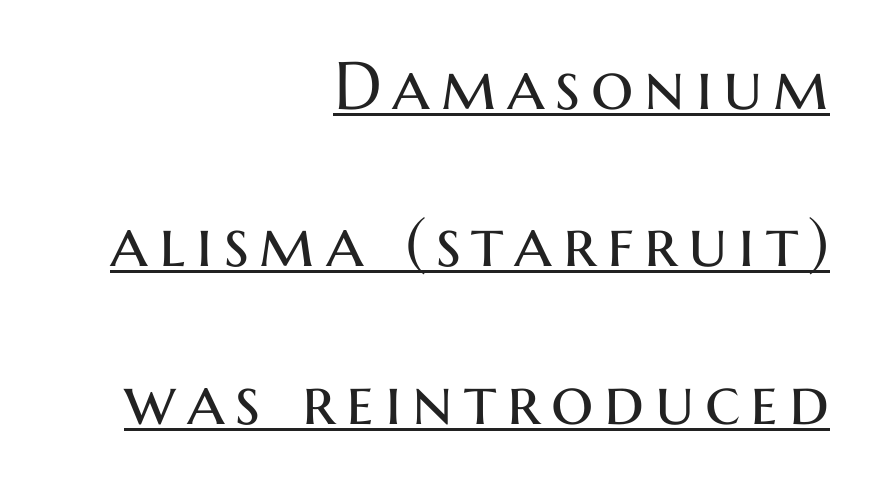
Underlined type. Loosely led — the rows are spread out. Teacher's note: observe the even right margin — that is flush-right alignment. The glyphs in this specimen are sans serif. Caption: face not bold, strokes unweighted.
